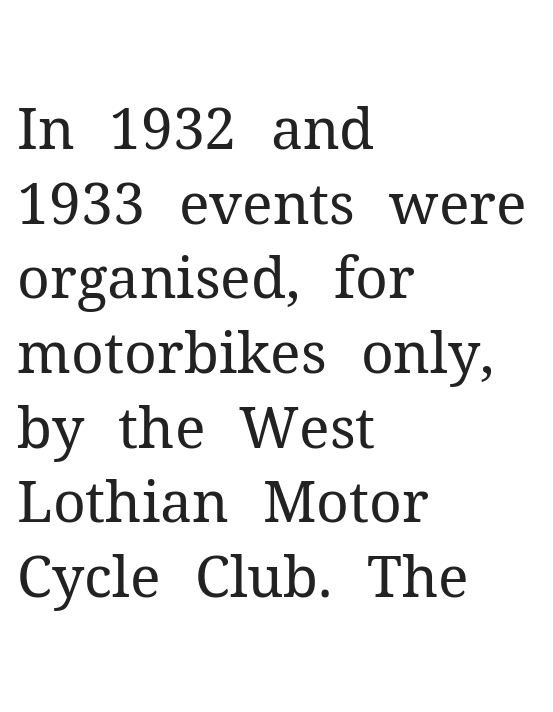
{"serif": "yes", "italic": "no", "bold": "no", "weight": "regular", "width": "normal", "stroke_contrast": "medium", "x_height": "medium", "monospaced": "no", "underline": "no", "align": "left", "line_spacing": "normal", "line_spacing_ratio": 1.31, "letter_spacing": "normal", "letter_spacing_em": 0.0, "glyph_px": 57}
